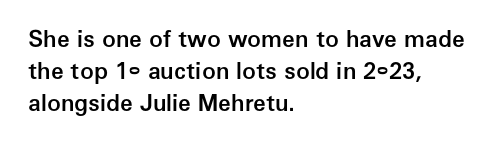
{"italic": "no", "bold": "semi", "underline": "no", "align": "left", "line_spacing": "normal", "line_spacing_ratio": 1.39, "letter_spacing": "normal", "letter_spacing_em": 0.0, "glyph_px": 23}
